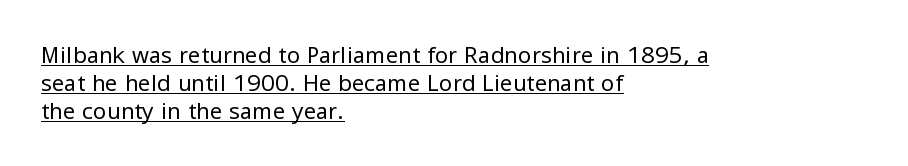
{"italic": "no", "bold": "no", "underline": "yes", "align": "left", "line_spacing": "normal", "line_spacing_ratio": 1.28, "letter_spacing": "normal", "letter_spacing_em": 0.0, "glyph_px": 22}
